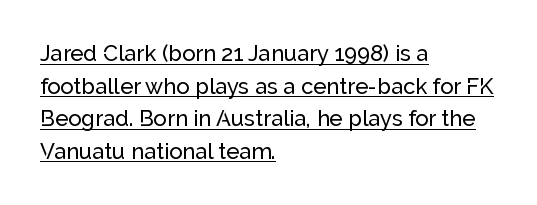
{"italic": "no", "underline": "yes", "align": "left", "line_spacing": "normal", "line_spacing_ratio": 1.48, "letter_spacing": "normal", "letter_spacing_em": 0.0, "glyph_px": 22}
